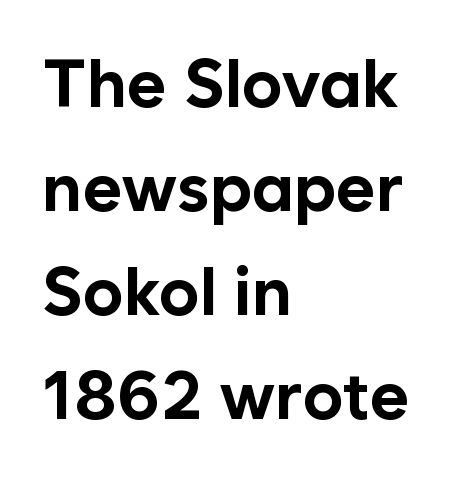
{"serif": "no", "italic": "no", "bold": "yes", "weight": "bold", "width": "normal", "stroke_contrast": "low", "x_height": "medium", "monospaced": "no", "underline": "no", "align": "left", "line_spacing": "normal", "line_spacing_ratio": 1.53, "letter_spacing": "normal", "letter_spacing_em": 0.0, "glyph_px": 68}
